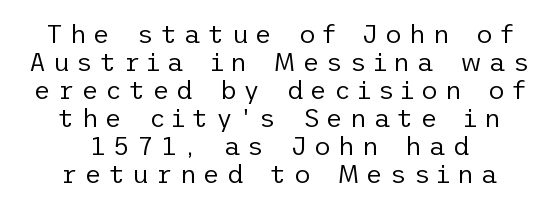
Q: Is the text bold? A: No.
Q: Is the text italic (slanted)? A: No, it is upright.
Q: Is the text underlined? A: No.
Q: How is the paragraph aligned? A: Centered.
Q: Is the spacing between letters normal or unusually wide? A: Unusually wide.
Q: Is the spacing between lines tight, normal or loose? A: Tight.
